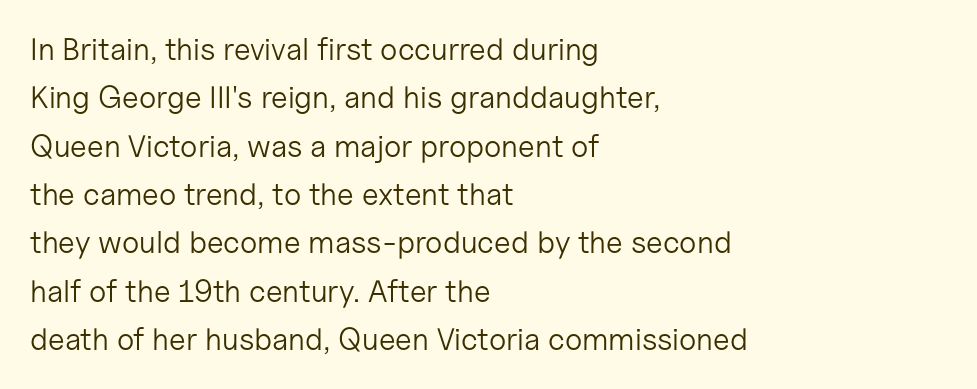
Does the lettering tilt? It doesn't — this is upright. Underlining? Definitely not there. There is no visible air inserted between adjacent glyphs. The lines sit at an ordinary, default distance from one another. Typeset ragged right — the left edge is the straight one. Do the characters align in a grid? No, the font is proportional.
